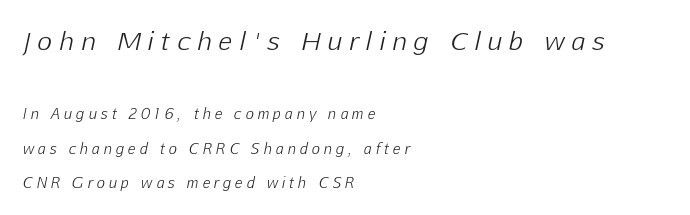
{"italic": "yes", "lean": "right", "slant_degrees": 12, "bold": "no", "underline": "no", "align": "left", "line_spacing": "loose", "line_spacing_ratio": 2.46, "letter_spacing": "wide", "letter_spacing_em": 0.3, "larger_block": "first", "size_ratio": 1.79, "glyph_px": 25}
